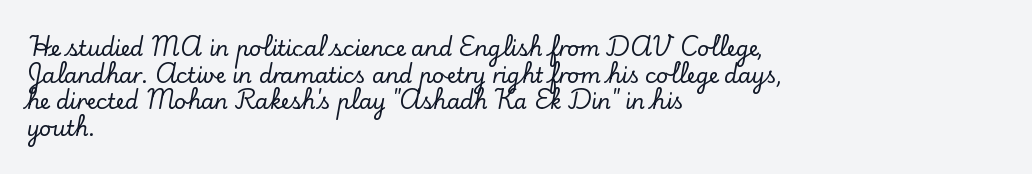
{"underline": "no", "align": "left", "line_spacing": "normal", "line_spacing_ratio": 1.27, "letter_spacing": "normal", "letter_spacing_em": 0.0, "glyph_px": 21}
